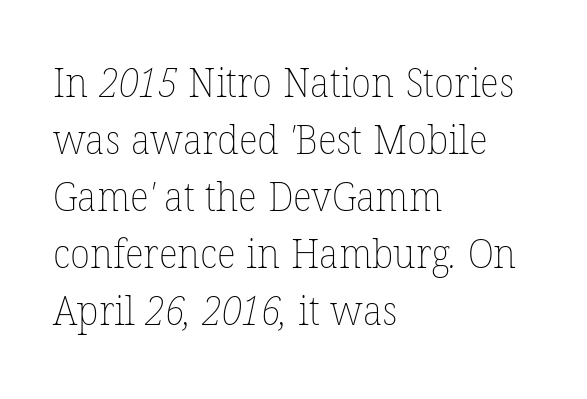
The image shows 41 px thin type; set left-aligned, normal line spacing (1.39x), normal letter spacing, not underlined; low stroke contrast and a medium x-height.
